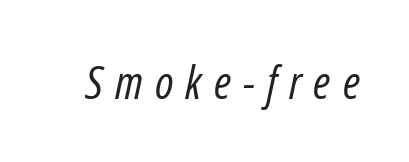
Between one letter and the next there's a generous, obvious gap. The specimen reads as italic at a glance. Underlining? Definitely not there. No heavy texture on the line: the type isn't bold. Is this a fixed-width face? No — the glyphs have proportional, varying widths.
